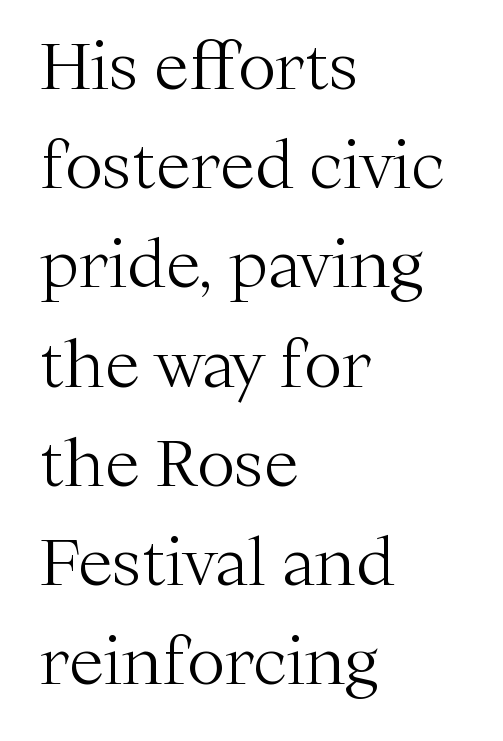
Every row of glyphs begins at an identical x-position on the left. The designer left line spacing at the default. The rendering shows small feet on the letterforms — a serif design. Letters have the restrained weight of plain body copy at most. Is this a fixed-width face? No — the glyphs have proportional, varying widths.
